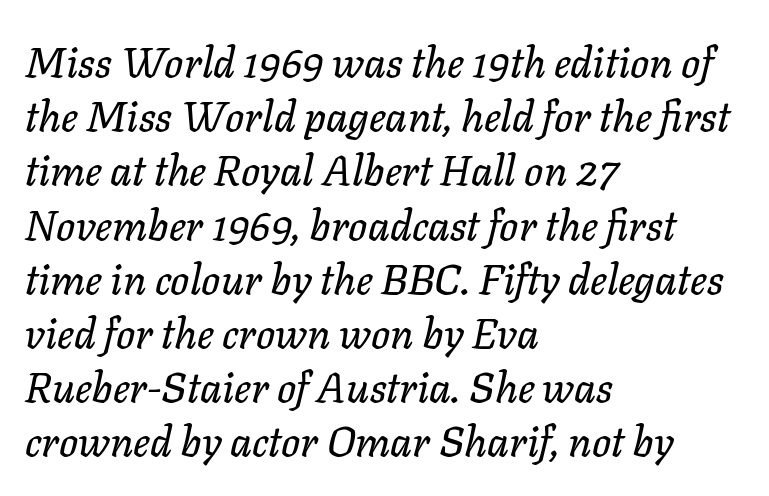
{"italic": "yes", "lean": "right", "slant_degrees": 11, "width": "normal", "stroke_contrast": "low", "x_height": "medium", "monospaced": "no", "underline": "no", "align": "left", "line_spacing": "normal", "line_spacing_ratio": 1.29, "letter_spacing": "normal", "letter_spacing_em": 0.0, "glyph_px": 42}
